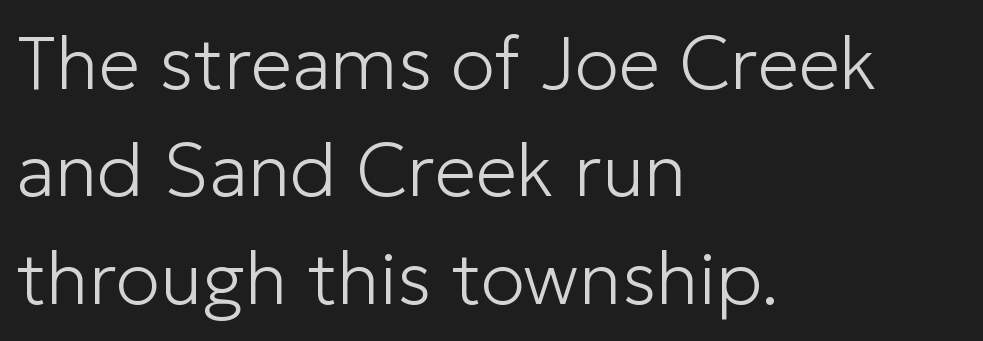
This sample has the flowing, uneven cadence of proportional lettering. Leftover space on each line is placed entirely after the last word. Regarding leading, the lines here are spaced in the standard way. Summary of weight: not heavy and not bold.
